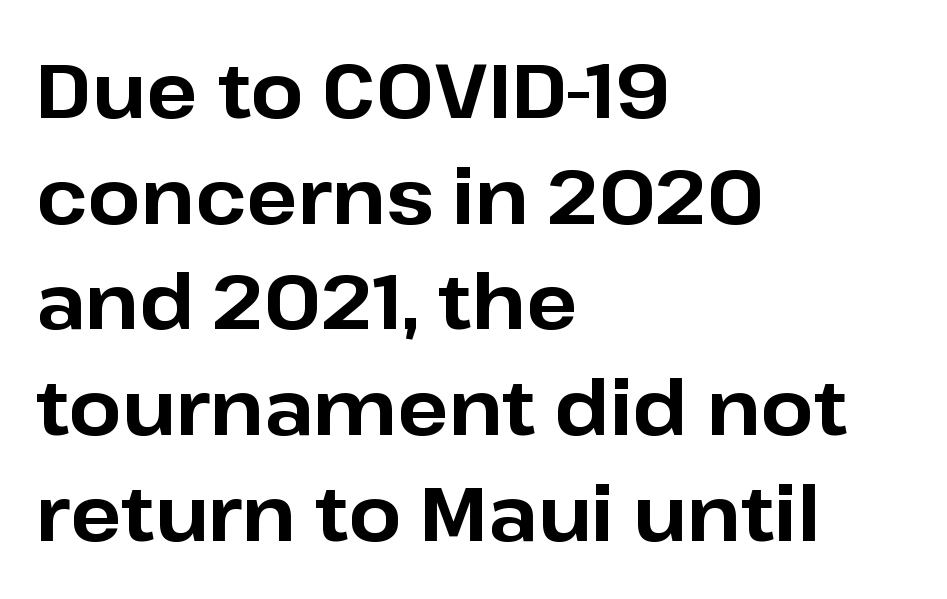
The passage is arranged the way most books set body copy — flush left. On the weight axis this lands at bold, roughly 700. The specimen omits any rule beneath the text block's lines. The passage shown stacks its lines at a standard gap.
